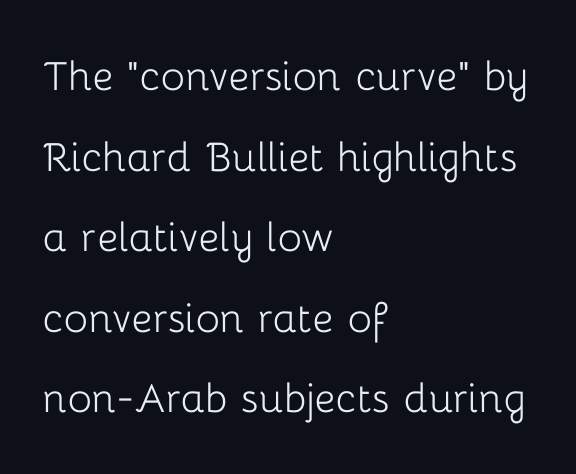
The image shows 51 px light sans-serif type, upright; set left-aligned, normal line spacing (1.58x), normal letter spacing, not underlined; low stroke contrast and a medium x-height.
